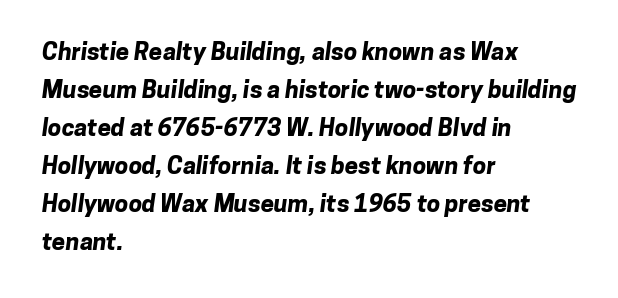
Honestly, there is no underline to notice here at all. Thick stems and heavy bowls — unmistakably bold. Line starts are locked; line ends wander. Leading: standard. There is no visible air inserted between adjacent glyphs.
